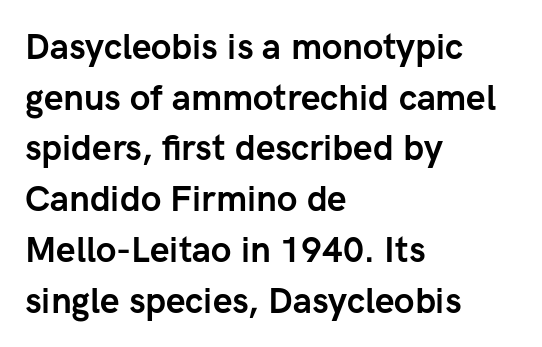
{"serif": "no", "italic": "no", "bold": "yes", "weight": "semibold", "width": "normal", "stroke_contrast": "low", "x_height": "medium", "monospaced": "no", "underline": "no", "align": "left", "line_spacing": "normal", "line_spacing_ratio": 1.45, "letter_spacing": "normal", "letter_spacing_em": 0.0, "glyph_px": 35}
